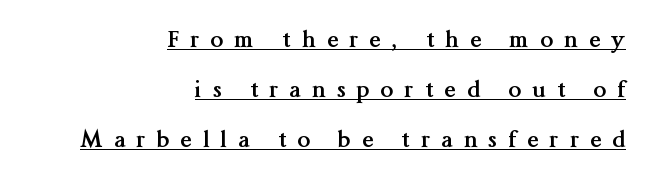
{"italic": "no", "bold": "yes", "underline": "yes", "align": "right", "line_spacing": "loose", "line_spacing_ratio": 2.17, "letter_spacing": "wide", "letter_spacing_em": 0.49, "glyph_px": 23}
